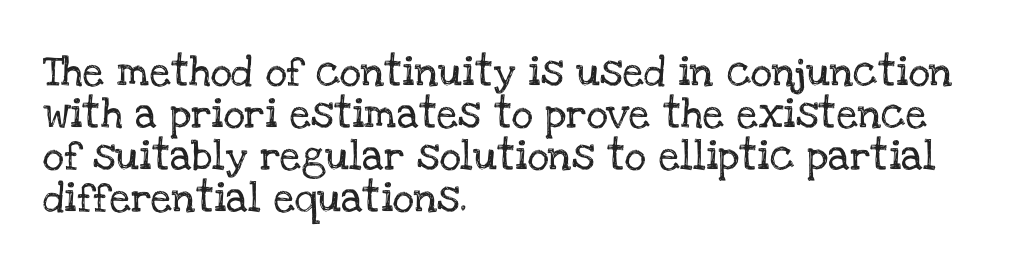
Q: Is the text italic (slanted)? A: No, it is upright.
Q: Is the typeface a serif or a sans-serif typeface? A: Serif.
Q: Is the text underlined? A: No.
Q: How is the paragraph aligned? A: Left-aligned.
Q: Is the spacing between letters normal or unusually wide? A: Normal.
Q: Is the spacing between lines tight, normal or loose? A: Normal.
Q: Width (condensed, normal, or wide)? A: Normal.
Q: Stroke contrast? A: Low.
Q: x-height? A: Large.
Q: Monospaced? A: No.
